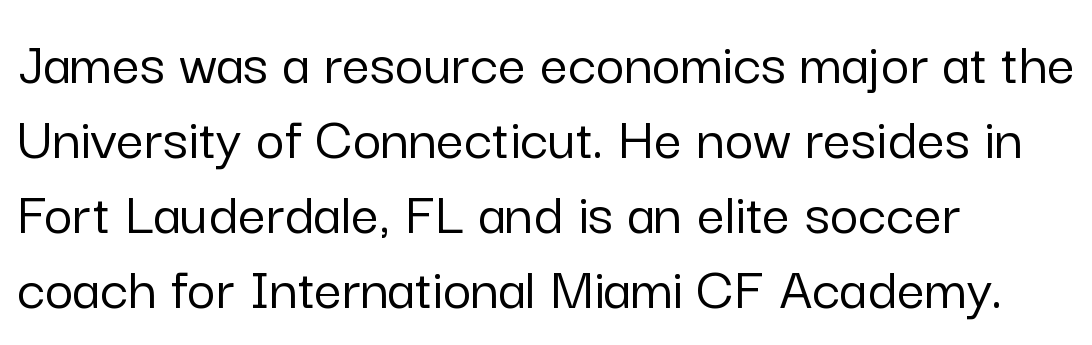
Q: Is the text italic (slanted)? A: No, it is upright.
Q: Is the typeface a serif or a sans-serif typeface? A: Sans-serif.
Q: Is the text underlined? A: No.
Q: How is the paragraph aligned? A: Left-aligned.
Q: Is the spacing between letters normal or unusually wide? A: Normal.
Q: Width (condensed, normal, or wide)? A: Normal.
Q: Stroke contrast? A: Low.
Q: x-height? A: Medium.
Q: Monospaced? A: No.
